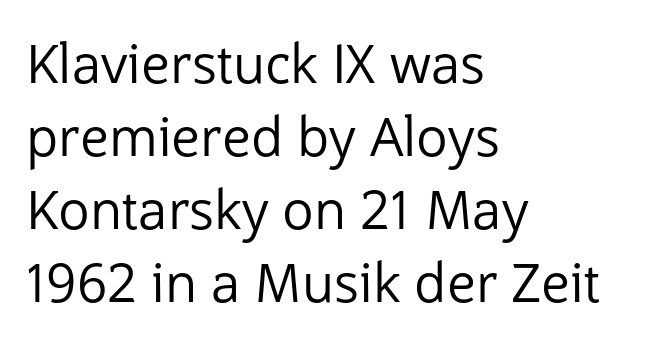
The image shows 53 px regular-weight sans-serif type, upright; set left-aligned, normal line spacing (1.38x), normal letter spacing, not underlined; low stroke contrast and a medium x-height.
